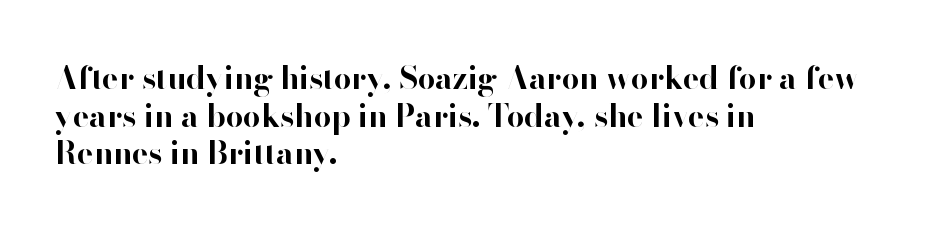
Q: Is the text bold? A: Yes.
Q: Is the text italic (slanted)? A: No, it is upright.
Q: Is the typeface a serif or a sans-serif typeface? A: Sans-serif.
Q: Is the text underlined? A: No.
Q: How is the paragraph aligned? A: Left-aligned.
Q: Is the spacing between letters normal or unusually wide? A: Normal.
Q: Width (condensed, normal, or wide)? A: Normal.
Q: Stroke contrast? A: High.
Q: x-height? A: Small.
Q: Monospaced? A: No.
